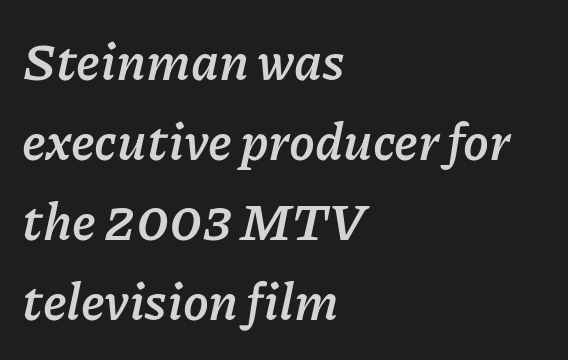
The image shows 52 px semibold type, italic (leaning right); set left-aligned, normal line spacing (1.54x), normal letter spacing, not underlined; low stroke contrast and a medium x-height.
